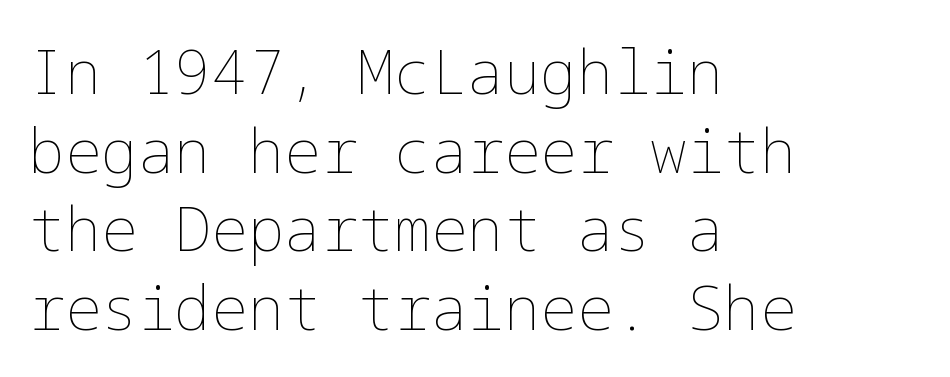
The letters stand straight up with perfectly vertical stems. The vertical gap from one line to the next is medium. This rendering features lettering with no underline. Standard letterfit; no display-style spreading of the glyphs. The paragraph has a hard left edge and a soft right edge. This reads as an unemphasized weight, regular at the heaviest.
